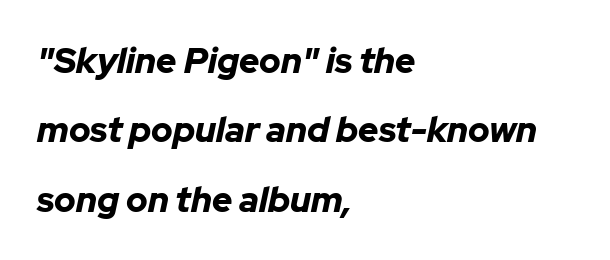
{"italic": "yes", "lean": "right", "slant_degrees": 12, "bold": "yes", "weight": "bold", "width": "normal", "stroke_contrast": "low", "x_height": "medium", "monospaced": "no", "underline": "no", "align": "left", "line_spacing": "loose", "line_spacing_ratio": 1.98, "letter_spacing": "normal", "letter_spacing_em": 0.0, "glyph_px": 35}
